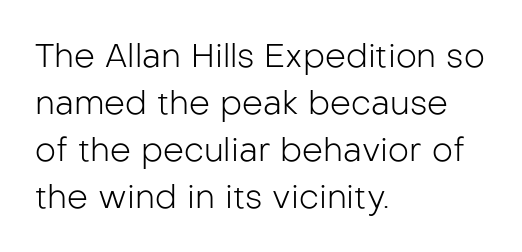
{"serif": "no", "italic": "no", "bold": "no", "weight": "light", "width": "normal", "stroke_contrast": "low", "x_height": "medium", "monospaced": "no", "underline": "no", "align": "left", "line_spacing": "normal", "line_spacing_ratio": 1.42, "letter_spacing": "normal", "letter_spacing_em": 0.0, "glyph_px": 33}
